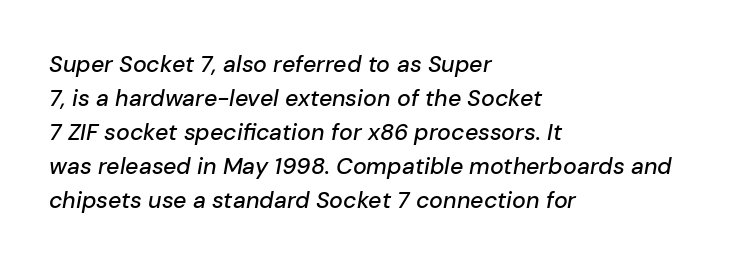
Slanted lettering throughout. This sample is left-justified, so line endings fall wherever the words run out. Lines of text with bare space underneath. This rendering leaves character spacing at its baseline value. The leading is moderate, giving the passage an even texture.
